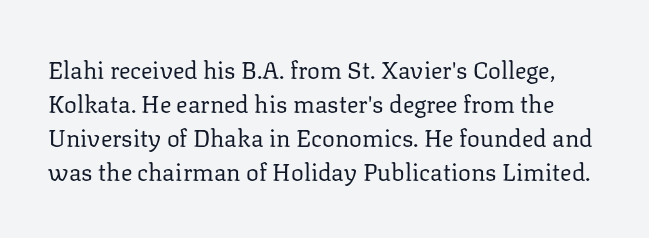
Honestly, the row spacing looks completely unremarkable. Does extra space separate the letters? No, they use regular spacing. Bare-footed words on every line. A light-to-regular cut is what we see here.
